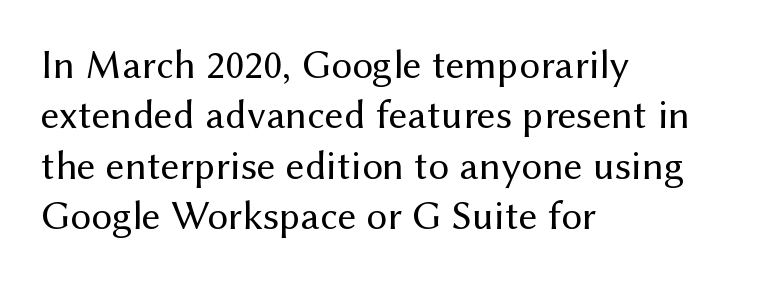
Q: Is the text bold? A: No.
Q: Is the text italic (slanted)? A: No, it is upright.
Q: Is the typeface a serif or a sans-serif typeface? A: Sans-serif.
Q: Is the text underlined? A: No.
Q: How is the paragraph aligned? A: Left-aligned.
Q: Is the spacing between letters normal or unusually wide? A: Normal.
Q: Width (condensed, normal, or wide)? A: Normal.
Q: Stroke contrast? A: Medium.
Q: x-height? A: Medium.
Q: Monospaced? A: No.
